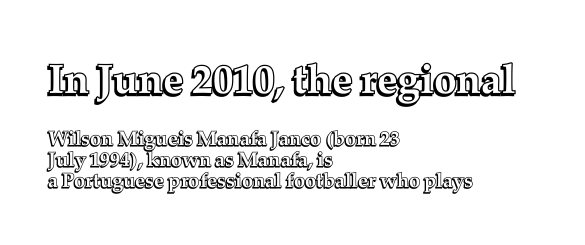
Default kerning and tracking; the words read as compact shapes. The block of text is dense from top to bottom, with scant space between rows. These lines are rendered in a variable-pitch font. Horizontally, the lines are justified to the leading edge only. Anything drawn beneath the words? Only blank space.
